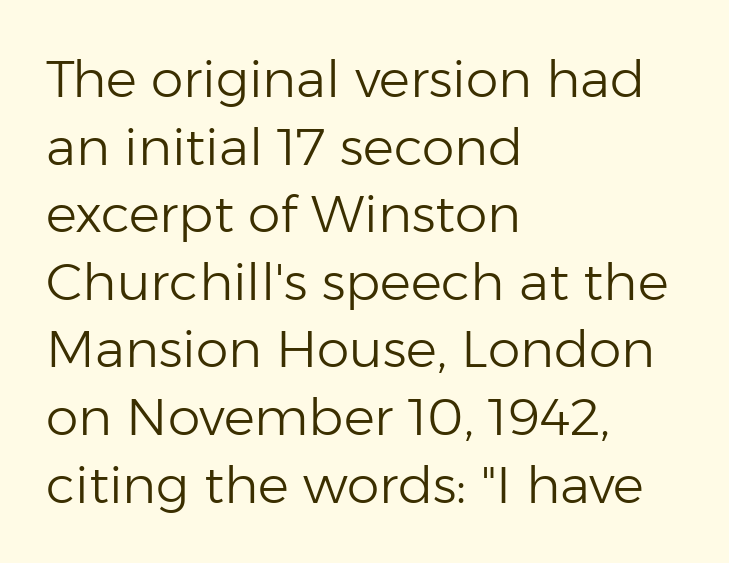
{"serif": "no", "italic": "no", "bold": "no", "weight": "light", "width": "normal", "stroke_contrast": "low", "x_height": "medium", "monospaced": "no", "underline": "no", "align": "left", "line_spacing": "normal", "line_spacing_ratio": 1.3, "letter_spacing": "normal", "letter_spacing_em": 0.0, "glyph_px": 52}
